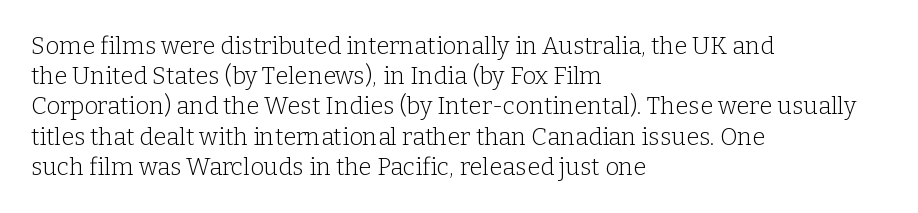
The image shows 24 px text type, upright; set left-aligned, normal line spacing (1.26x), normal letter spacing, not underlined.
